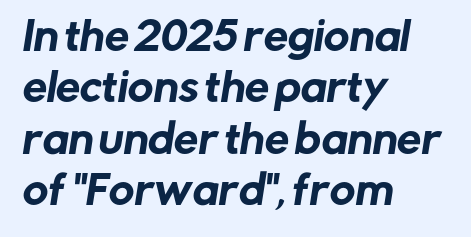
The image shows 39 px sans-serif type; set left-aligned, normal line spacing (1.32x), normal letter spacing, not underlined; low stroke contrast and a medium x-height.
